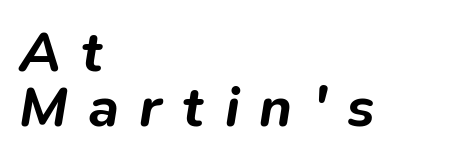
Q: Is the text bold? A: Yes.
Q: Is the text italic (slanted)? A: Yes, it leans right by about 9 degrees.
Q: Is the text underlined? A: No.
Q: How is the paragraph aligned? A: Left-aligned.
Q: Is the spacing between letters normal or unusually wide? A: Unusually wide.
Q: Is the spacing between lines tight, normal or loose? A: Tight.
Q: Width (condensed, normal, or wide)? A: Normal.
Q: Stroke contrast? A: Low.
Q: x-height? A: Medium.
Q: Monospaced? A: No.
